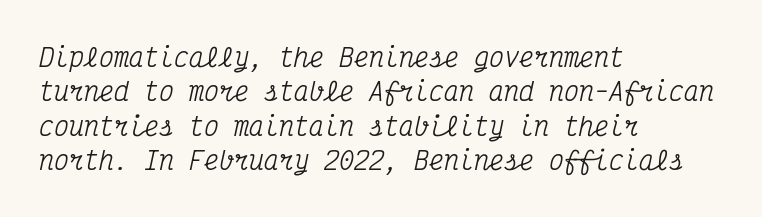
{"italic": "yes", "lean": "right", "slant_degrees": 12, "underline": "no", "align": "left", "line_spacing": "normal", "line_spacing_ratio": 1.38, "letter_spacing": "normal", "letter_spacing_em": 0.0, "glyph_px": 25}
